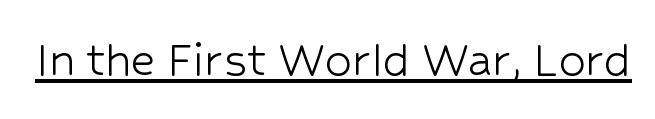
Proportional: the letters do not fall into vertical columns. This rendering leaves character spacing at its baseline value. The rendered words wear a rule along their underside. If you drew a line through each stem, it would be perfectly vertical.
